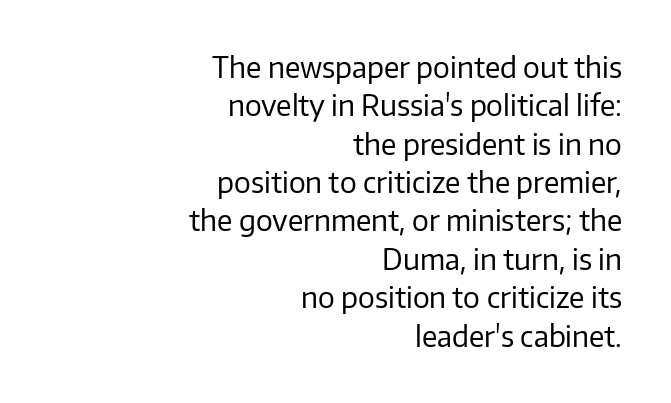
Q: Is the text bold? A: No.
Q: Is the text italic (slanted)? A: No, it is upright.
Q: Is the typeface a serif or a sans-serif typeface? A: Sans-serif.
Q: Is the text underlined? A: No.
Q: How is the paragraph aligned? A: Right-aligned.
Q: Is the spacing between letters normal or unusually wide? A: Normal.
Q: Is the spacing between lines tight, normal or loose? A: Normal.
Q: Width (condensed, normal, or wide)? A: Normal.
Q: Stroke contrast? A: Low.
Q: x-height? A: Medium.
Q: Monospaced? A: No.
